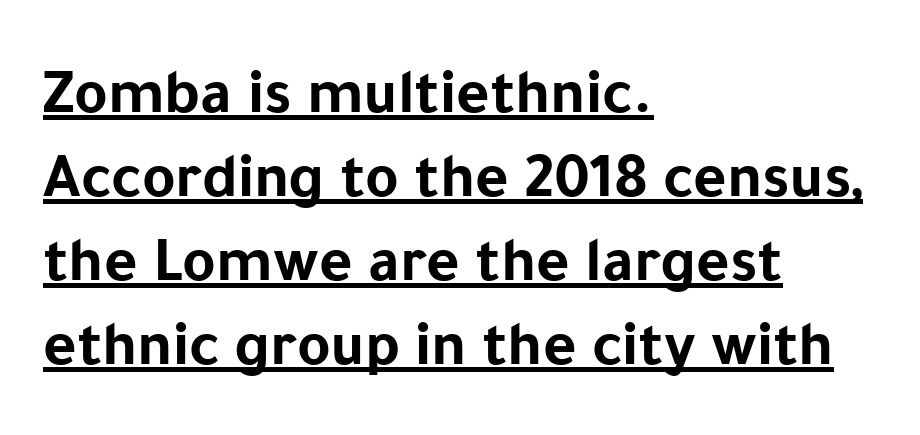
{"serif": "no", "italic": "no", "bold": "yes", "weight": "bold", "width": "normal", "stroke_contrast": "low", "x_height": "medium", "monospaced": "no", "underline": "yes", "align": "left", "line_spacing": "normal", "line_spacing_ratio": 1.31, "letter_spacing": "normal", "letter_spacing_em": 0.0, "glyph_px": 64}
